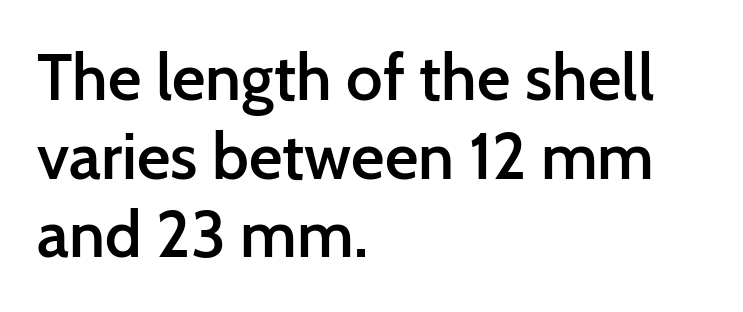
Q: Is the text bold? A: Semi-bold.
Q: Is the text italic (slanted)? A: No, it is upright.
Q: Is the typeface a serif or a sans-serif typeface? A: Sans-serif.
Q: Is the text underlined? A: No.
Q: How is the paragraph aligned? A: Left-aligned.
Q: Is the spacing between letters normal or unusually wide? A: Normal.
Q: Width (condensed, normal, or wide)? A: Normal.
Q: Stroke contrast? A: Low.
Q: x-height? A: Medium.
Q: Monospaced? A: No.
